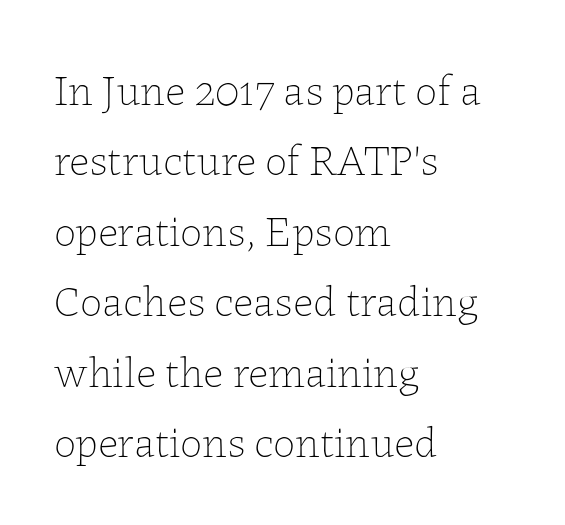
Normally led — the rows are evenly, conventionally spaced. Alignment: flush left. Observe the ordinary spacing: letters are neighbours, not strangers. No extra ink here — the face is not bold.
